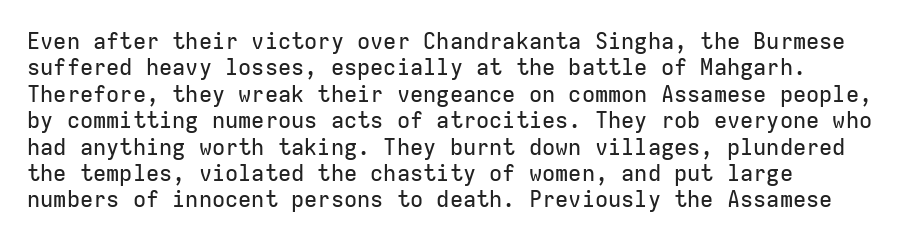
{"italic": "no", "underline": "no", "line_spacing_ratio": 1.2, "letter_spacing": "normal", "letter_spacing_em": 0.0, "glyph_px": 22}
